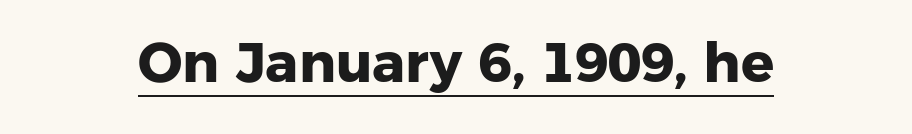
The image shows 55 px heavy sans-serif type; set normal letter spacing, underlined; low stroke contrast and a medium x-height.
